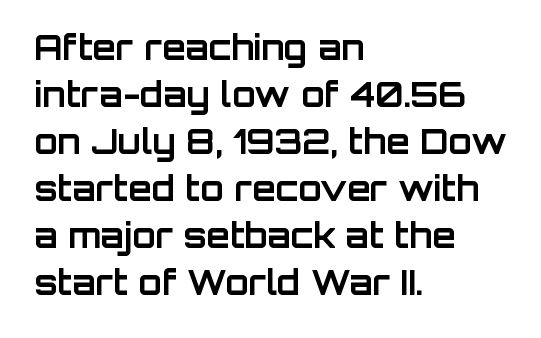
The image shows 34 px bold sans-serif type, upright; set left-aligned, normal line spacing (1.38x), normal letter spacing, not underlined; low stroke contrast and a large x-height.
